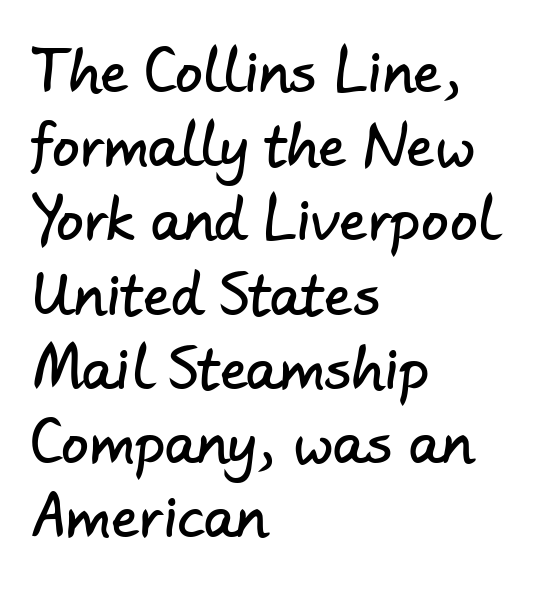
The glyphs in this specimen are sans serif. The paragraph has a hard left edge and a soft right edge. You could call the tracking neutral — neither tight nor loose. Honestly, the row spacing looks completely unremarkable.
